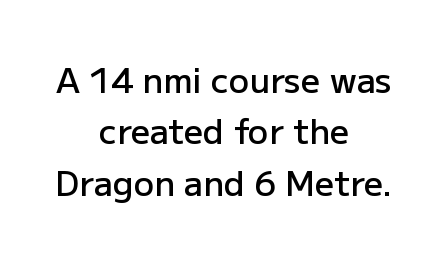
The image shows 34 px semibold sans-serif type, upright; set centered, normal line spacing (1.51x), normal letter spacing, not underlined; low stroke contrast and a medium x-height.
